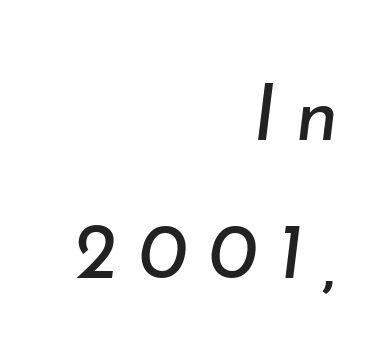
Q: Is the text bold? A: No.
Q: Is the text italic (slanted)? A: Yes, it leans right by about 7 degrees.
Q: Is the text underlined? A: No.
Q: How is the paragraph aligned? A: Right-aligned.
Q: Is the spacing between letters normal or unusually wide? A: Unusually wide.
Q: Width (condensed, normal, or wide)? A: Normal.
Q: Stroke contrast? A: Low.
Q: x-height? A: Small.
Q: Monospaced? A: No.
